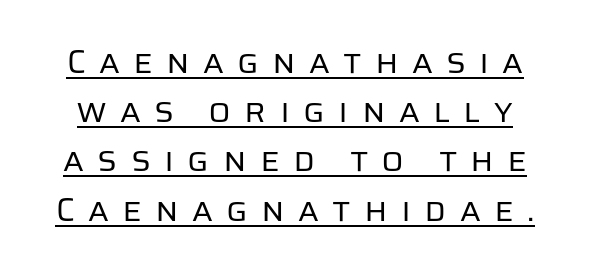
Q: Is the text bold? A: No.
Q: Is the text italic (slanted)? A: No, it is upright.
Q: Is the typeface a serif or a sans-serif typeface? A: Sans-serif.
Q: Is the text underlined? A: Yes.
Q: Is the spacing between letters normal or unusually wide? A: Unusually wide.
Q: Is the spacing between lines tight, normal or loose? A: Normal.
Q: Width (condensed, normal, or wide)? A: Normal.
Q: Stroke contrast? A: Low.
Q: x-height? A: Large.
Q: Monospaced? A: No.
